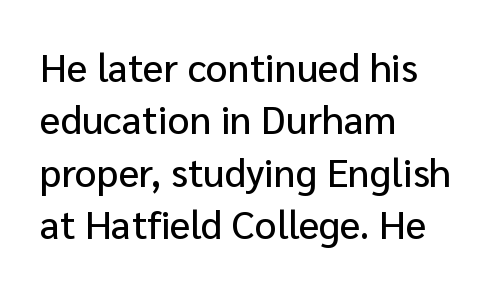
Q: Is the text italic (slanted)? A: No, it is upright.
Q: Is the typeface a serif or a sans-serif typeface? A: Sans-serif.
Q: Is the text underlined? A: No.
Q: How is the paragraph aligned? A: Left-aligned.
Q: Is the spacing between letters normal or unusually wide? A: Normal.
Q: Is the spacing between lines tight, normal or loose? A: Normal.
Q: Width (condensed, normal, or wide)? A: Normal.
Q: Stroke contrast? A: Low.
Q: x-height? A: Medium.
Q: Monospaced? A: No.
